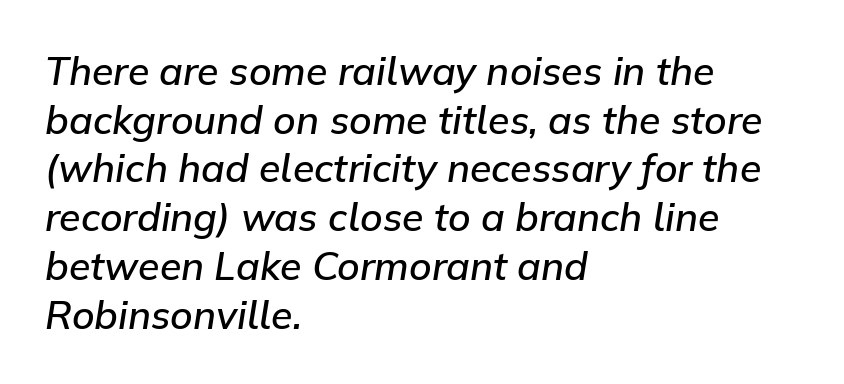
Q: Is the text bold? A: Semi-bold.
Q: Is the text italic (slanted)? A: Yes, it leans right by about 9 degrees.
Q: Is the text underlined? A: No.
Q: How is the paragraph aligned? A: Left-aligned.
Q: Is the spacing between letters normal or unusually wide? A: Normal.
Q: Is the spacing between lines tight, normal or loose? A: Normal.
Q: Width (condensed, normal, or wide)? A: Normal.
Q: Stroke contrast? A: Low.
Q: x-height? A: Medium.
Q: Monospaced? A: No.
